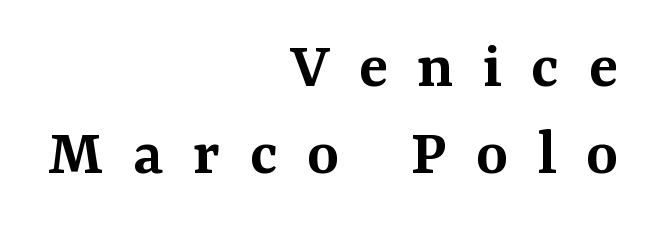
{"serif": "yes", "italic": "no", "bold": "semi", "weight": "semibold", "width": "normal", "stroke_contrast": "medium", "x_height": "medium", "monospaced": "no", "underline": "no", "align": "right", "line_spacing": "normal", "line_spacing_ratio": 1.28, "letter_spacing": "wide", "letter_spacing_em": 0.43, "glyph_px": 68}
